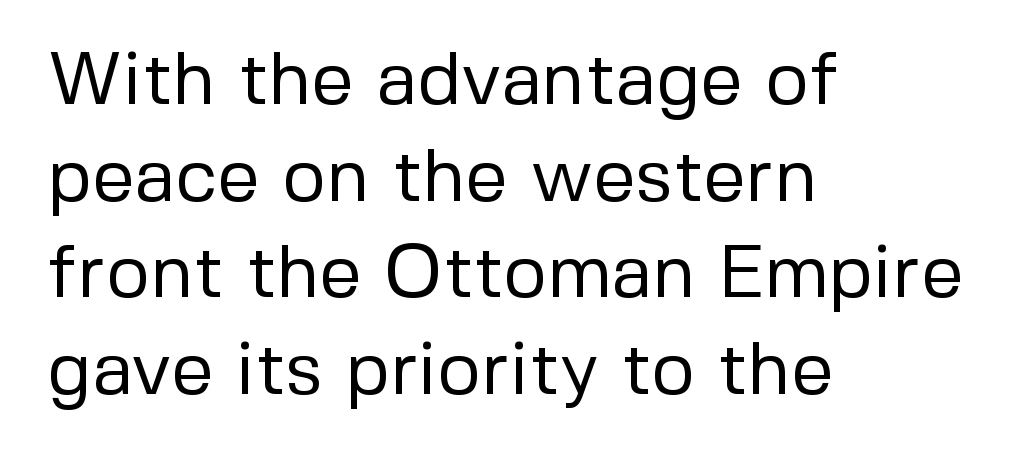
The image shows 75 px regular-weight sans-serif type, upright; set left-aligned, normal line spacing (1.29x), normal letter spacing, not underlined; low stroke contrast and a medium x-height.
